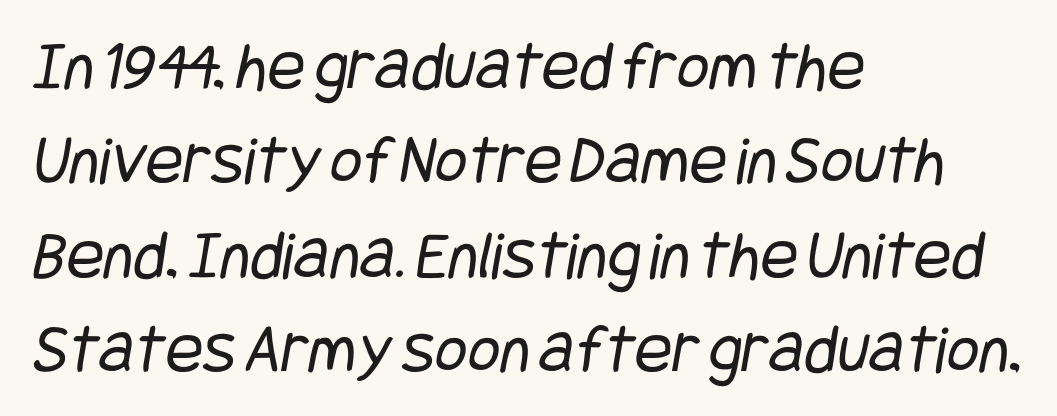
{"serif": "no", "bold": "no", "weight": "regular", "width": "condensed", "stroke_contrast": "low", "x_height": "large", "underline": "no", "align": "left", "line_spacing": "normal", "line_spacing_ratio": 1.35, "letter_spacing": "normal", "letter_spacing_em": 0.0, "glyph_px": 70}
